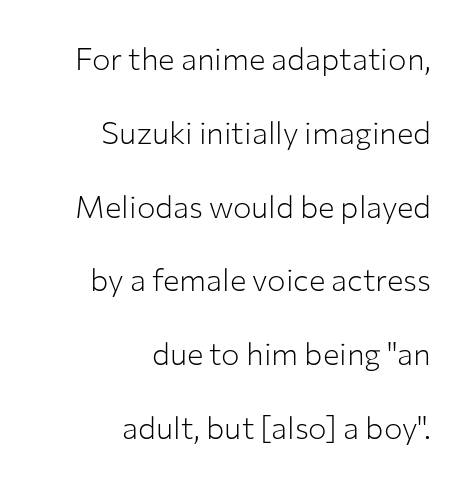
The zone under the glyphs is completely vacant. Each word holds together tightly as a unit, with standard inter-letter gaps. The font's upright variant was chosen for this text. One-word summary of the alignment: right.
